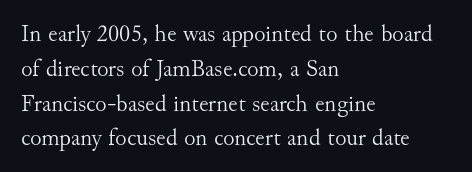
Summary of weight: not heavy and not bold. The passage shown stacks its lines at a standard gap. Upright lettering throughout. Tracking value appears to be zero — textbook default spacing.
